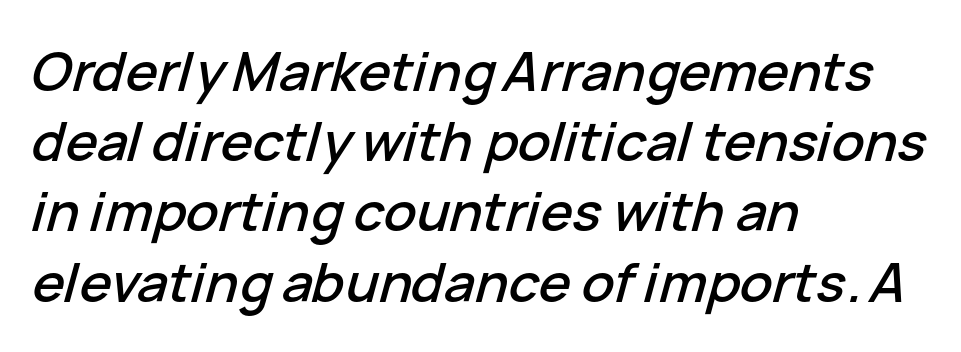
{"italic": "yes", "lean": "right", "slant_degrees": 15, "width": "normal", "stroke_contrast": "low", "x_height": "medium", "monospaced": "no", "underline": "no", "align": "left", "line_spacing": "normal", "line_spacing_ratio": 1.3, "letter_spacing": "normal", "letter_spacing_em": 0.0, "glyph_px": 54}
